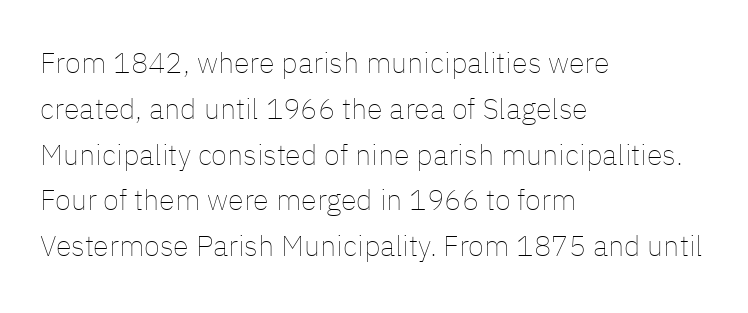
The image shows 29 px thin type, upright; set left-aligned, normal line spacing (1.58x), normal letter spacing, not underlined; low stroke contrast and a medium x-height.
